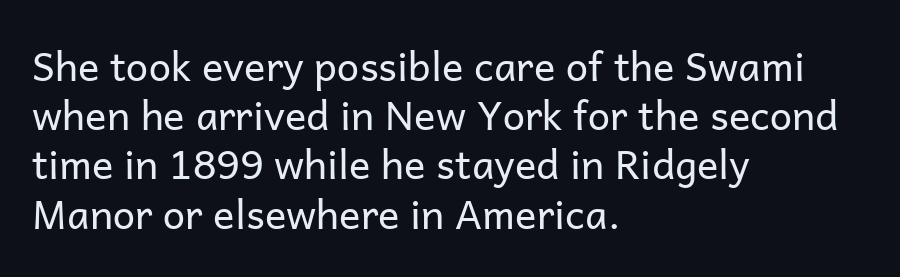
Q: Is the text bold? A: No.
Q: Is the text italic (slanted)? A: No, it is upright.
Q: Is the typeface a serif or a sans-serif typeface? A: Sans-serif.
Q: Is the text underlined? A: No.
Q: How is the paragraph aligned? A: Left-aligned.
Q: Is the spacing between letters normal or unusually wide? A: Normal.
Q: Width (condensed, normal, or wide)? A: Normal.
Q: Stroke contrast? A: Low.
Q: x-height? A: Medium.
Q: Monospaced? A: No.
